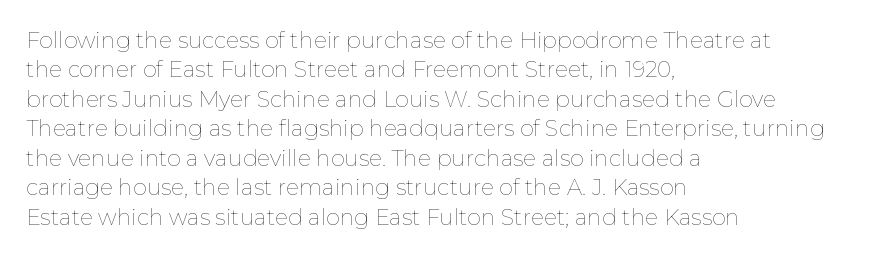
The image shows 22 px text type, upright; set left-aligned, normal line spacing (1.34x), normal letter spacing, not underlined.
